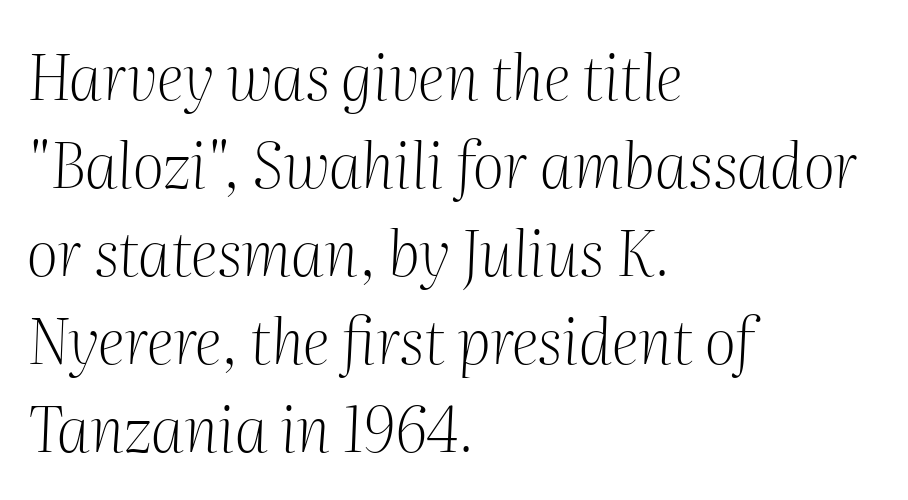
You could not count columns in this text — the font is proportionally spaced. Slant detected: the letters are inclined. This reads as an unemphasized weight, regular at the heaviest. The line-height multiplier appears to be the usual default.
